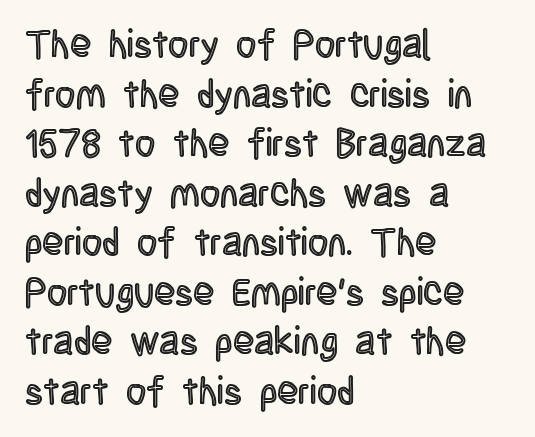
The image shows 39 px condensed type, upright; set left-aligned, normal line spacing (1.27x), normal letter spacing, not underlined; a large x-height.
